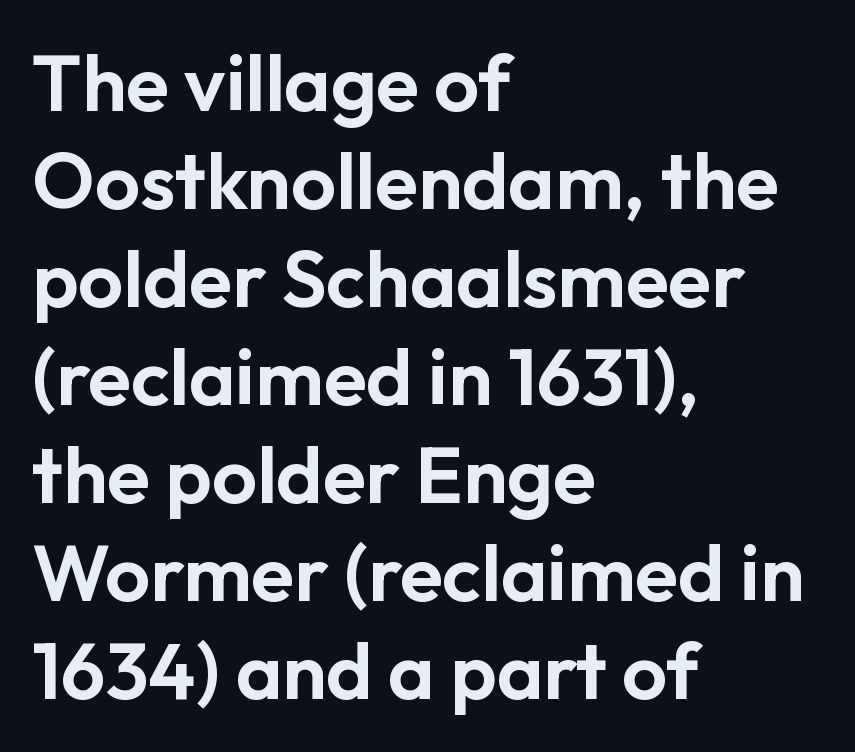
{"serif": "no", "italic": "no", "width": "normal", "stroke_contrast": "low", "x_height": "medium", "monospaced": "no", "underline": "no", "align": "left", "line_spacing_ratio": 1.24, "letter_spacing": "normal", "letter_spacing_em": 0.0, "glyph_px": 79}
